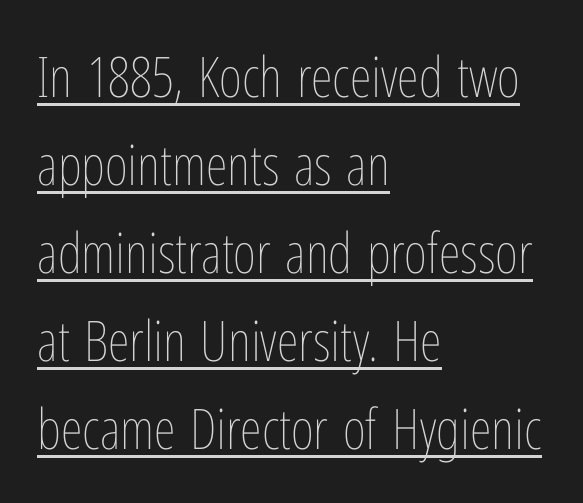
{"italic": "no", "bold": "no", "weight": "thin", "width": "condensed", "stroke_contrast": "low", "x_height": "medium", "monospaced": "no", "underline": "yes", "align": "left", "line_spacing": "normal", "line_spacing_ratio": 1.57, "letter_spacing": "normal", "letter_spacing_em": 0.0, "glyph_px": 56}
